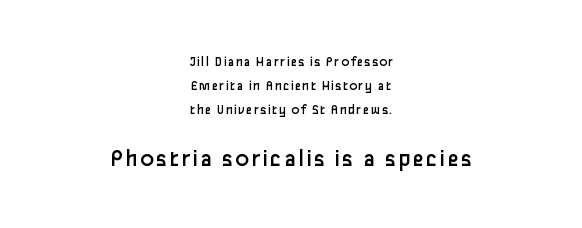
Every character sits straight up, as roman type does. Nobody drew a line under any word here. The emphasis by scale lands on block number two, below. The passage is arranged like a title page — every line centered.
